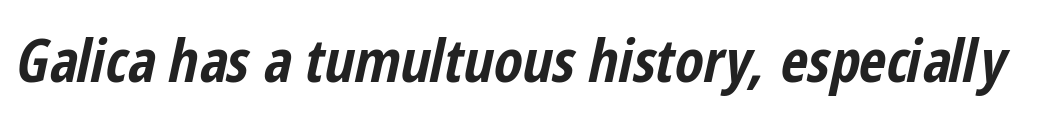
Q: Is the text bold? A: Yes.
Q: Is the text italic (slanted)? A: Yes, it leans right by about 12 degrees.
Q: Is the text underlined? A: No.
Q: Is the spacing between letters normal or unusually wide? A: Normal.
Q: Width (condensed, normal, or wide)? A: Condensed.
Q: Stroke contrast? A: Low.
Q: x-height? A: Medium.
Q: Monospaced? A: No.
